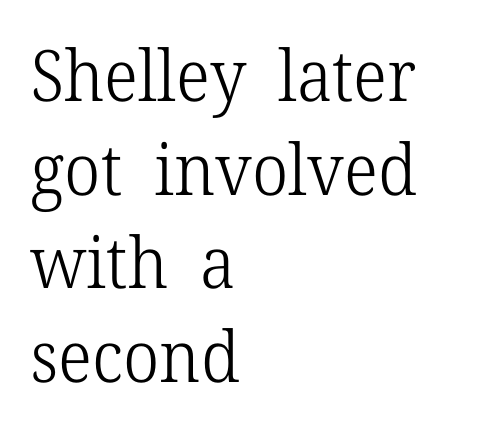
The image shows 71 px light serif type, upright; set left-aligned, normal line spacing (1.32x), normal letter spacing, not underlined; low stroke contrast and a medium x-height.
